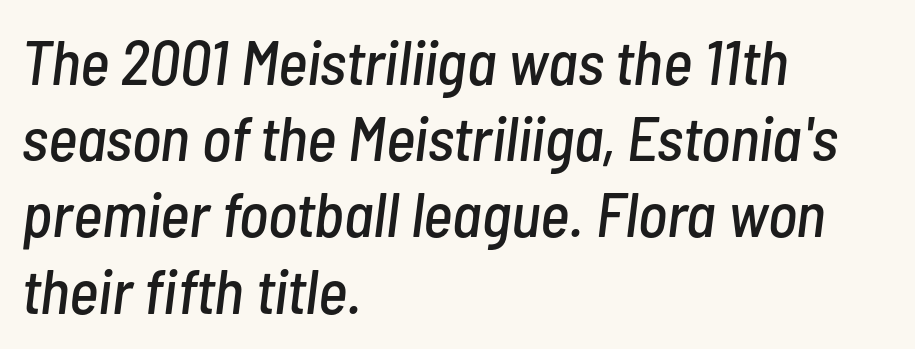
The image shows 63 px condensed type, italic (leaning right); set left-aligned, line spacing 1.21x, normal letter spacing, not underlined; low stroke contrast and a medium x-height.
